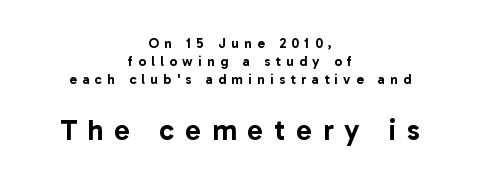
The image shows 29 px sans-serif type, upright; set centered, normal line spacing (1.3x), unusually wide letter spacing (+0.38 em), not underlined; the second (bottom) block is 2.07x larger; low stroke contrast and a medium x-height.
